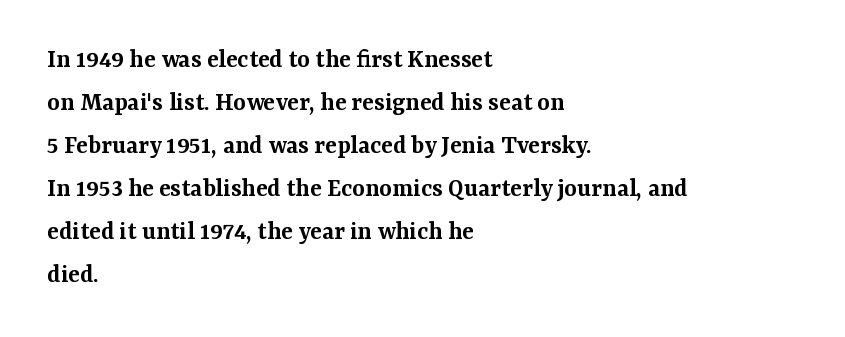
Q: Is the text bold? A: Semi-bold.
Q: Is the text italic (slanted)? A: No, it is upright.
Q: Is the text underlined? A: No.
Q: How is the paragraph aligned? A: Left-aligned.
Q: Is the spacing between letters normal or unusually wide? A: Normal.
Q: Is the spacing between lines tight, normal or loose? A: Normal.
